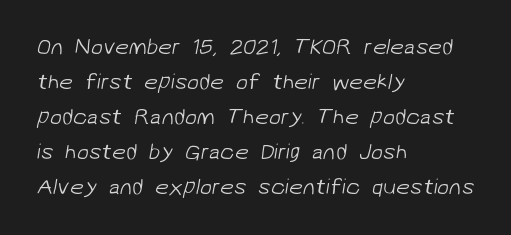
The image shows 22 px text type; set left-aligned, normal line spacing (1.59x), normal letter spacing, not underlined.
